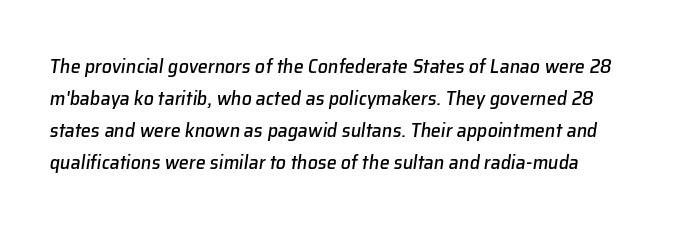
The image shows 20 px text type, italic (leaning right); set normal line spacing (1.6x), normal letter spacing, not underlined.
